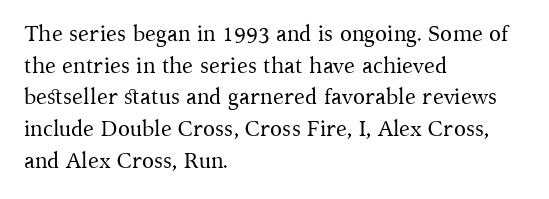
Q: Is the text bold? A: No.
Q: Is the text italic (slanted)? A: No, it is upright.
Q: Is the text underlined? A: No.
Q: How is the paragraph aligned? A: Left-aligned.
Q: Is the spacing between letters normal or unusually wide? A: Normal.
Q: Is the spacing between lines tight, normal or loose? A: Normal.
